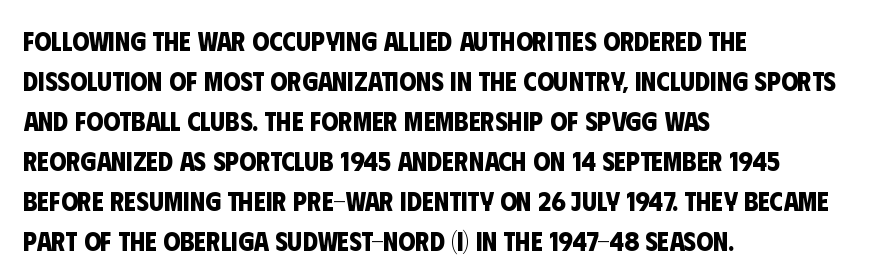
The image shows 27 px bold type; set left-aligned, normal line spacing (1.48x), normal letter spacing, not underlined.
